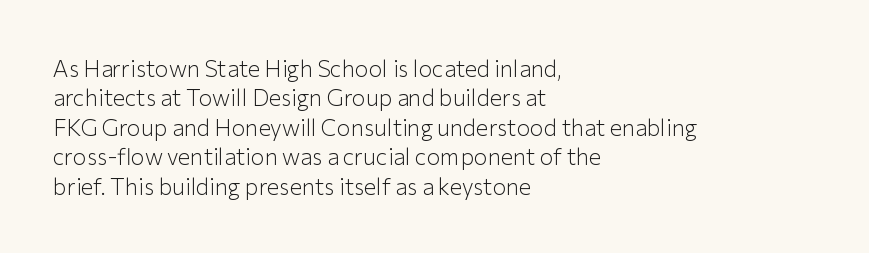
Q: Is the text bold? A: No.
Q: Is the text italic (slanted)? A: No, it is upright.
Q: Is the text underlined? A: No.
Q: How is the paragraph aligned? A: Left-aligned.
Q: Is the spacing between letters normal or unusually wide? A: Normal.
Q: Is the spacing between lines tight, normal or loose? A: Normal.
